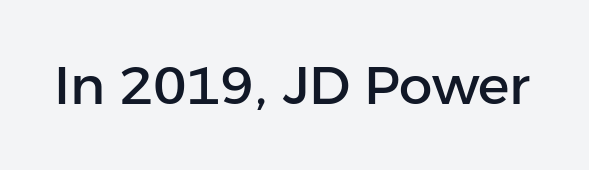
{"serif": "no", "italic": "no", "width": "normal", "stroke_contrast": "low", "x_height": "medium", "monospaced": "no", "underline": "no", "letter_spacing": "normal", "letter_spacing_em": 0.0, "glyph_px": 53}
